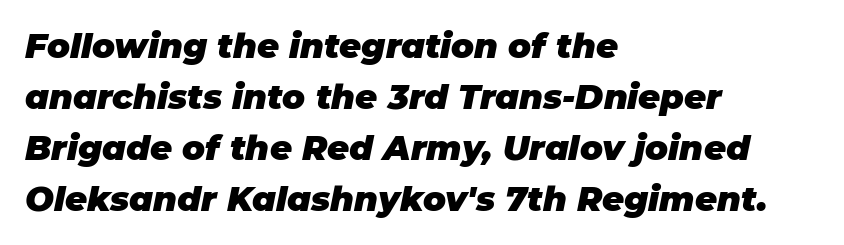
Note the varied advance widths — an 'i' is clearly narrower than an 'm'. Designer's note — italics engaged. The text block is weighted toward the left margin, trailing off unevenly rightward. The letterforms sit shoulder to shoulder at normal distance. Reading down the column, the eye jumps a familiar distance to each next line. Students, this is bold: see how much ink each stroke carries.
